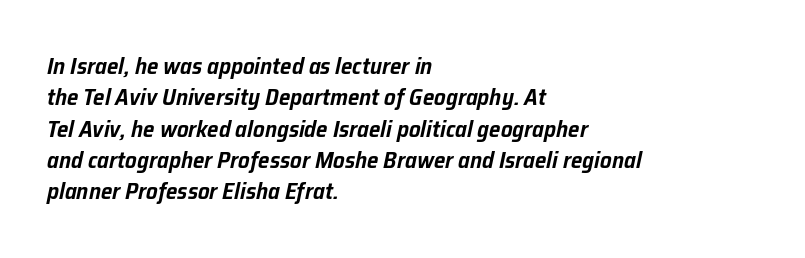
{"italic": "yes", "lean": "right", "slant_degrees": 12, "underline": "no", "align": "left", "line_spacing": "normal", "line_spacing_ratio": 1.36, "letter_spacing": "normal", "letter_spacing_em": 0.0, "glyph_px": 23}
